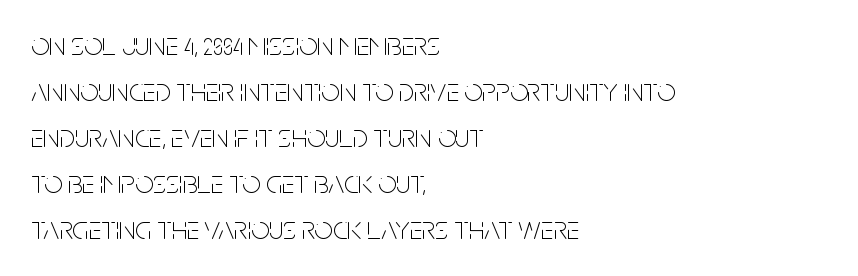
A typesetter would label this face a sans. A normal amount of white space separates one row of letters from the next. Designer's note — italics off, roman on. The glyphs are unaccompanied by any horizontal stroke below them. These lines are set flush left with a ragged right edge.
